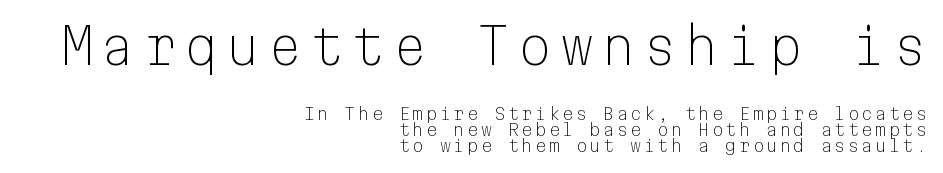
Q: Is the text bold? A: No.
Q: Is the text italic (slanted)? A: No, it is upright.
Q: Is the typeface a serif or a sans-serif typeface? A: Sans-serif.
Q: Is the text underlined? A: No.
Q: How is the paragraph aligned? A: Right-aligned.
Q: Is the spacing between lines tight, normal or loose? A: Tight.
Q: Which block of text is set in a larger size, the first (top) or the second (bottom)? A: The first (top) one.
Q: Width (condensed, normal, or wide)? A: Normal.
Q: Stroke contrast? A: Low.
Q: x-height? A: Medium.
Q: Monospaced? A: Yes.
